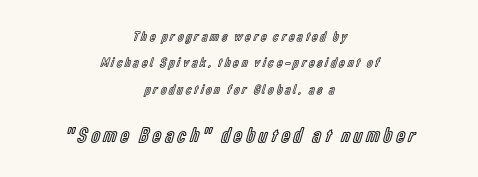
The image shows 21 px text type; set centered, line spacing 1.89x, not underlined; the second (bottom) block is 1.5x larger.
